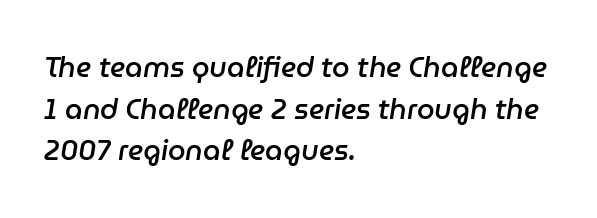
The image shows 28 px semibold type, italic (leaning right); set left-aligned, normal line spacing (1.49x), normal letter spacing, not underlined; low stroke contrast and a medium x-height.
